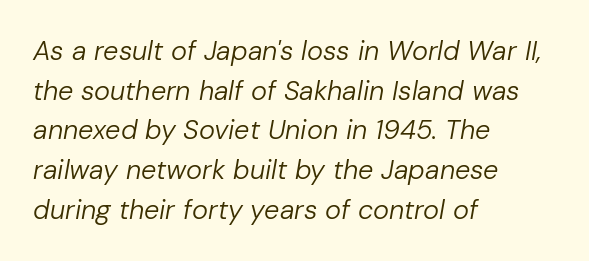
Q: Is the text bold? A: No.
Q: Is the text italic (slanted)? A: Yes, it leans right by about 10 degrees.
Q: Is the text underlined? A: No.
Q: How is the paragraph aligned? A: Left-aligned.
Q: Is the spacing between letters normal or unusually wide? A: Normal.
Q: Is the spacing between lines tight, normal or loose? A: Normal.
